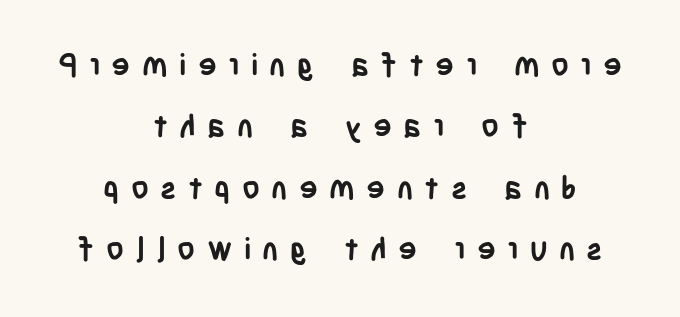
{"serif": "no", "italic": "no", "bold": "yes", "weight": "semibold", "width": "condensed", "stroke_contrast": "low", "x_height": "large", "monospaced": "no", "underline": "no", "align": "center", "line_spacing": "loose", "line_spacing_ratio": 1.98, "letter_spacing": "wide", "letter_spacing_em": 0.37, "glyph_px": 31}
